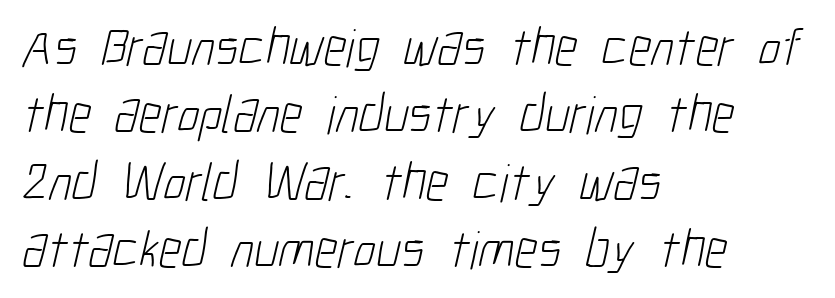
Reading down the block, your eye returns to a fixed left position each line. These lines are rendered in a variable-pitch font. Spacing between characters is what you'd get straight out of the box. Is this a sans? Yes — the strokes have no serifs. Regular leading. No letter is thick-stroked: the sample isn't bold.
